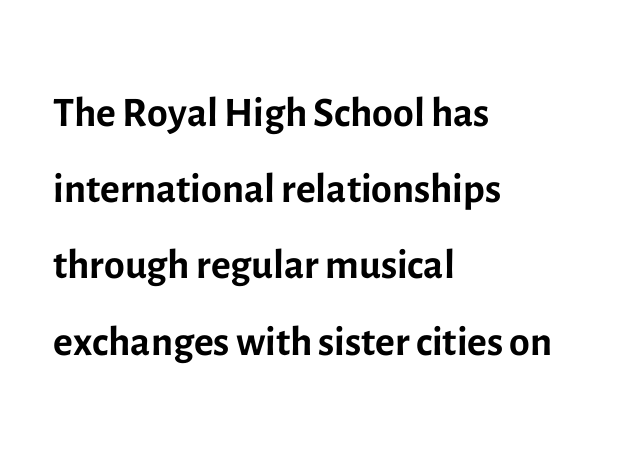
The image shows 60 px regular-weight sans-serif type, upright; set left-aligned, normal line spacing (1.27x), normal letter spacing, not underlined; a medium x-height.
